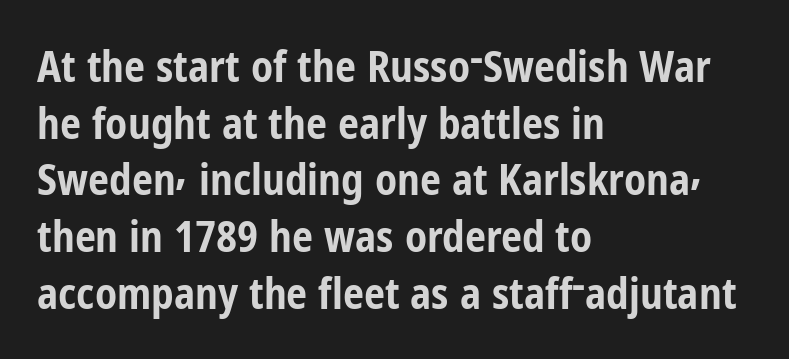
The image shows 42 px bold, condensed sans-serif type, upright; set left-aligned, normal line spacing (1.35x), normal letter spacing, not underlined; low stroke contrast and a medium x-height.
